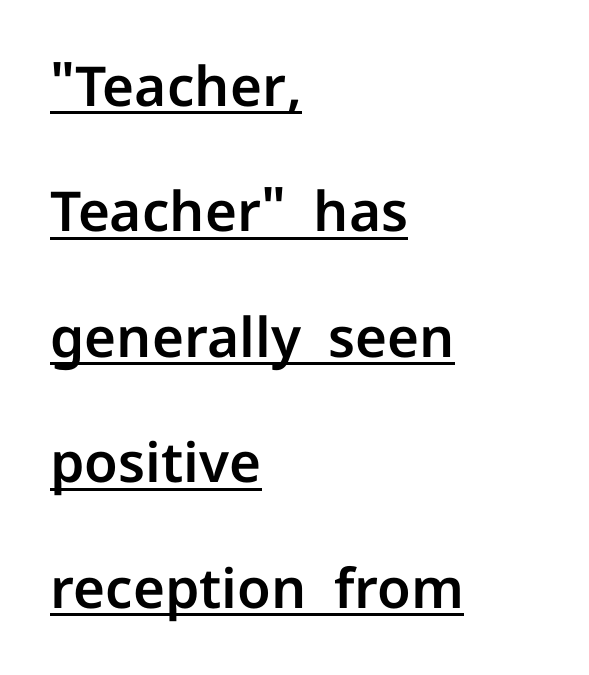
Q: Is the text italic (slanted)? A: No, it is upright.
Q: Is the typeface a serif or a sans-serif typeface? A: Sans-serif.
Q: Is the text underlined? A: Yes.
Q: How is the paragraph aligned? A: Left-aligned.
Q: Is the spacing between letters normal or unusually wide? A: Normal.
Q: Is the spacing between lines tight, normal or loose? A: Loose.
Q: Width (condensed, normal, or wide)? A: Normal.
Q: Stroke contrast? A: Low.
Q: x-height? A: Medium.
Q: Monospaced? A: No.
